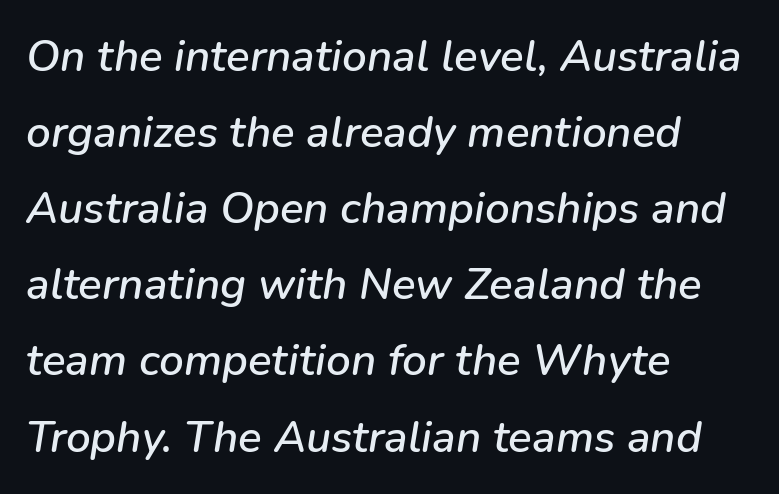
The line texture is even and compact thanks to regular tracking. Underline: absent. Style check: oblique. This sample has the flowing, uneven cadence of proportional lettering. Casual observation: everything's shoved over to the left.
